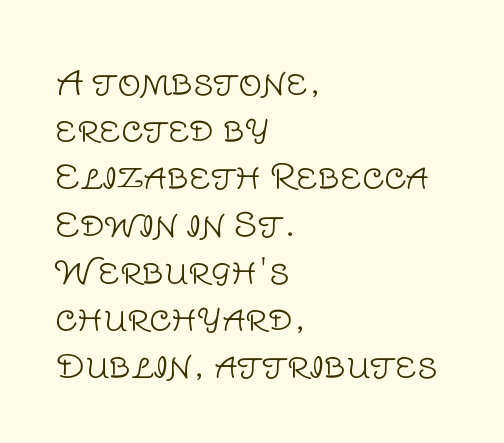
{"serif": "no", "bold": "no", "weight": "light", "width": "normal", "stroke_contrast": "low", "x_height": "large", "monospaced": "no", "underline": "no", "align": "left", "line_spacing": "normal", "line_spacing_ratio": 1.43, "letter_spacing": "normal", "letter_spacing_em": 0.0, "glyph_px": 33}
